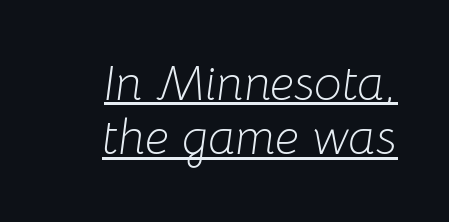
The leading is snug, giving the passage a crowded texture. What decoration does the sample have? An underline. Would a proofreader flag this as italicized? Yes. The letters look calm and open, with moderate or lighter stems. Spacing verdict: proportional, widths tailored to each character.
